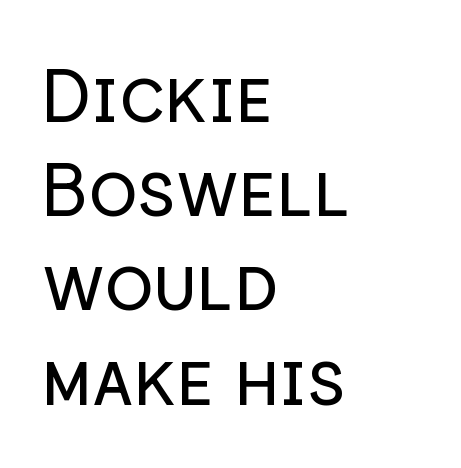
{"serif": "no", "italic": "no", "bold": "no", "weight": "regular", "width": "normal", "stroke_contrast": "low", "x_height": "medium", "monospaced": "no", "underline": "no", "align": "left", "line_spacing": "normal", "line_spacing_ratio": 1.29, "letter_spacing": "normal", "letter_spacing_em": 0.0, "glyph_px": 73}
